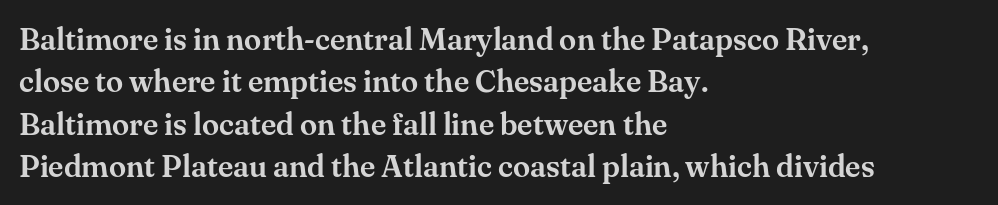
This sample has the flowing, uneven cadence of proportional lettering. If you drew a ruler down the left edge, every line would touch it. The passage shown stacks its lines at a standard gap. Type without underlining. Words appear dense and cohesive because spacing is normal.
